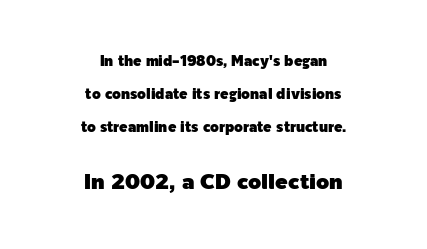
The image shows 21 px text type, upright; set centered, loose line spacing (2.36x), normal letter spacing, not underlined; the second (bottom) block is 1.5x larger.
